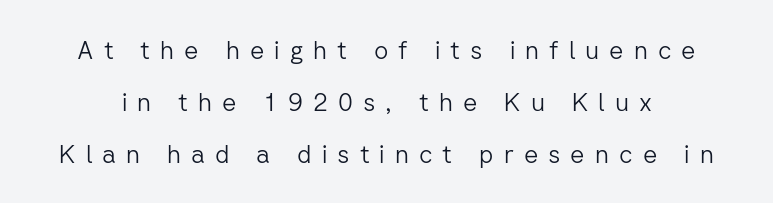
{"italic": "no", "bold": "no", "underline": "no", "line_spacing": "loose", "line_spacing_ratio": 2.09, "letter_spacing": "wide", "letter_spacing_em": 0.4, "glyph_px": 25}
